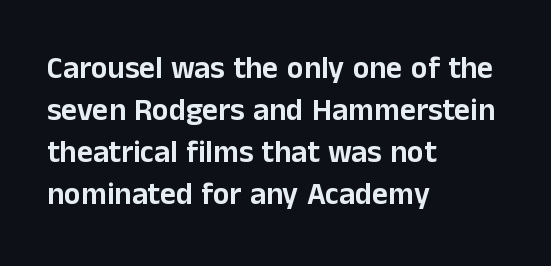
{"serif": "no", "italic": "no", "width": "normal", "stroke_contrast": "low", "x_height": "medium", "monospaced": "no", "underline": "no", "align": "left", "line_spacing": "normal", "line_spacing_ratio": 1.36, "letter_spacing": "normal", "letter_spacing_em": 0.0, "glyph_px": 31}
